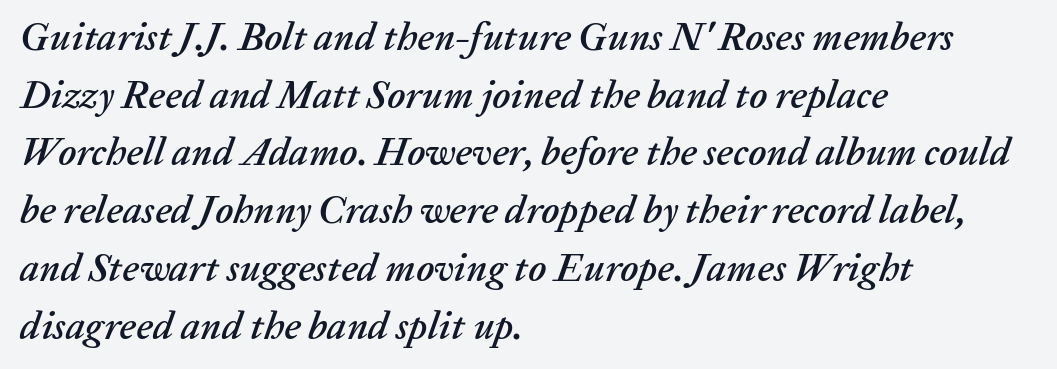
{"italic": "yes", "lean": "right", "slant_degrees": 20, "width": "normal", "stroke_contrast": "low", "x_height": "medium", "monospaced": "no", "underline": "no", "align": "left", "line_spacing": "normal", "line_spacing_ratio": 1.48, "letter_spacing": "normal", "letter_spacing_em": 0.0, "glyph_px": 39}
